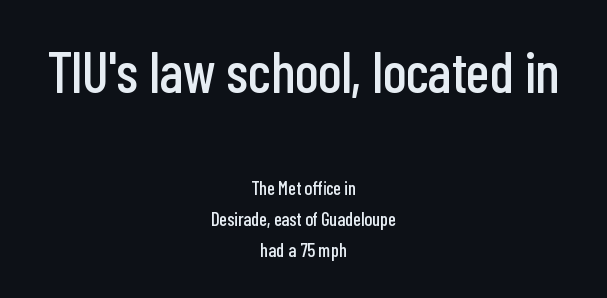
The image shows 57 px condensed sans-serif type, upright; set centered, normal line spacing (1.65x), normal letter spacing, not underlined; the first (top) block is 3.0x larger; low stroke contrast and a medium x-height.
